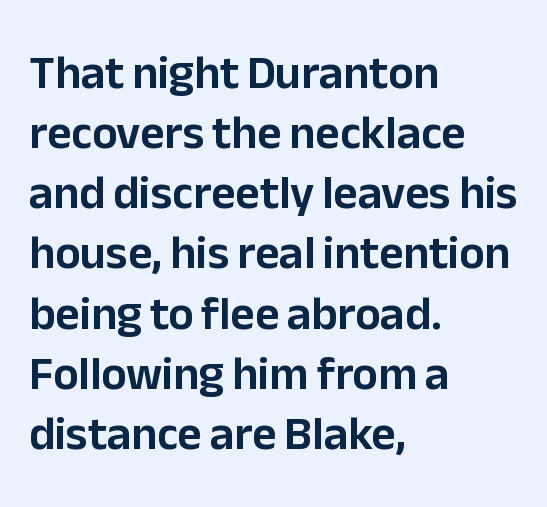
{"serif": "no", "italic": "no", "width": "normal", "stroke_contrast": "low", "x_height": "medium", "monospaced": "no", "underline": "no", "align": "left", "line_spacing": "normal", "line_spacing_ratio": 1.28, "letter_spacing": "normal", "letter_spacing_em": 0.0, "glyph_px": 47}
